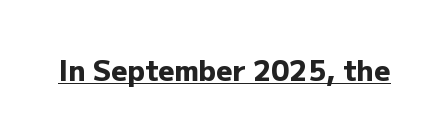
Does the type have serifs? No, each stem ends abruptly. Looks like someone drew a line under every word here. Pretty heavy lettering here — definitely bold. If you drew a line through each stem, it would be perfectly vertical. Note the varied advance widths — an 'i' is clearly narrower than an 'm'.
